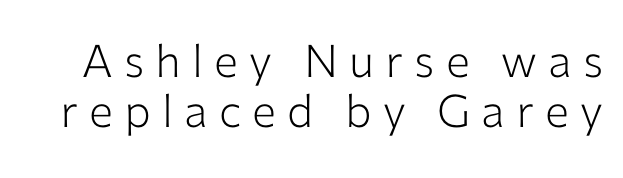
{"serif": "no", "italic": "no", "bold": "no", "weight": "light", "width": "normal", "stroke_contrast": "low", "x_height": "medium", "monospaced": "no", "underline": "no", "line_spacing": "tight", "line_spacing_ratio": 1.12, "letter_spacing": "wide", "letter_spacing_em": 0.25, "glyph_px": 45}
